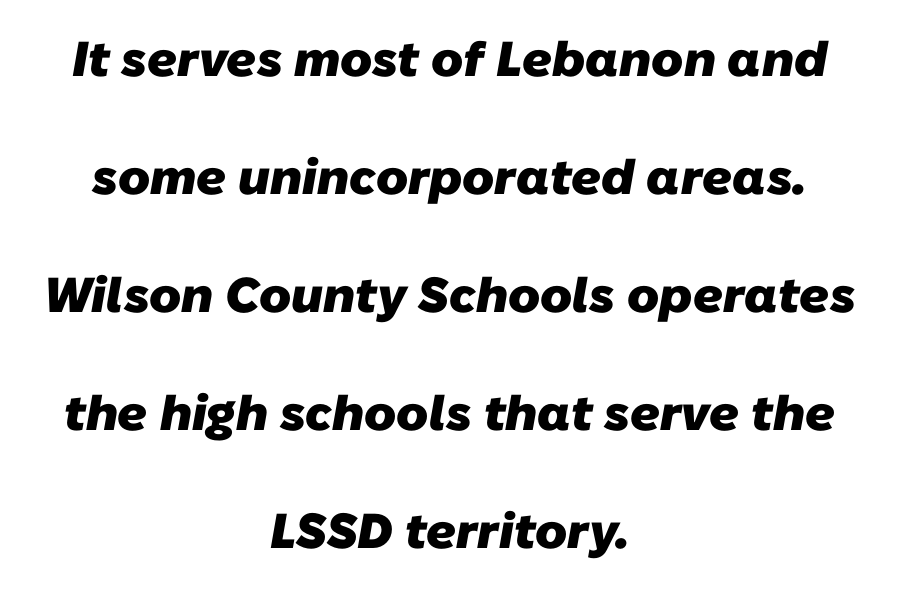
{"serif": "no", "bold": "yes", "weight": "heavy", "width": "normal", "stroke_contrast": "low", "x_height": "medium", "monospaced": "no", "underline": "no", "align": "center", "line_spacing": "loose", "line_spacing_ratio": 2.41, "letter_spacing": "normal", "letter_spacing_em": 0.0, "glyph_px": 49}
